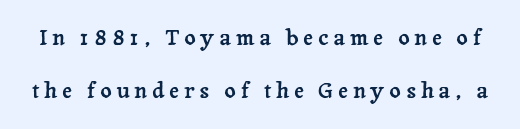
Q: Is the text italic (slanted)? A: No, it is upright.
Q: Is the text underlined? A: No.
Q: Is the spacing between letters normal or unusually wide? A: Unusually wide.
Q: Is the spacing between lines tight, normal or loose? A: Loose.
